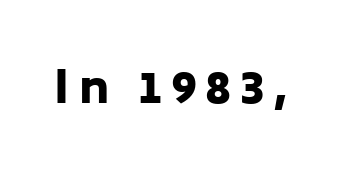
The image shows 44 px heavy sans-serif type, upright; set unusually wide letter spacing (+0.22 em), not underlined; low stroke contrast and a medium x-height.
